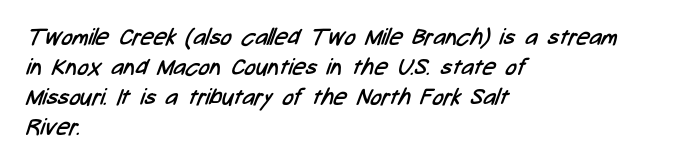
{"bold": "no", "underline": "no", "align": "left", "line_spacing": "normal", "line_spacing_ratio": 1.31, "letter_spacing": "normal", "letter_spacing_em": 0.0, "glyph_px": 23}
